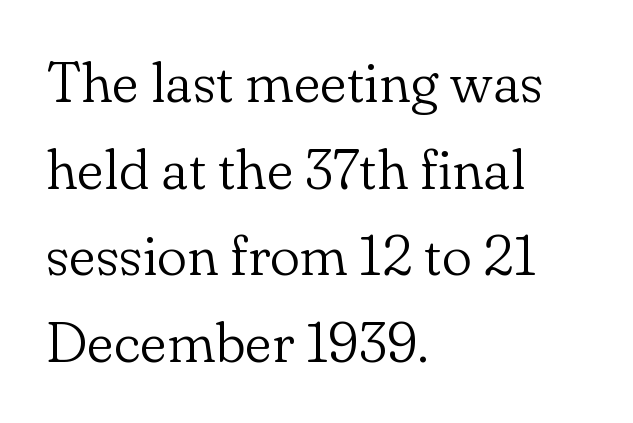
{"serif": "yes", "italic": "no", "bold": "no", "weight": "light", "width": "normal", "stroke_contrast": "low", "x_height": "small", "monospaced": "no", "underline": "no", "align": "left", "line_spacing": "normal", "line_spacing_ratio": 1.52, "letter_spacing": "normal", "letter_spacing_em": 0.0, "glyph_px": 57}
